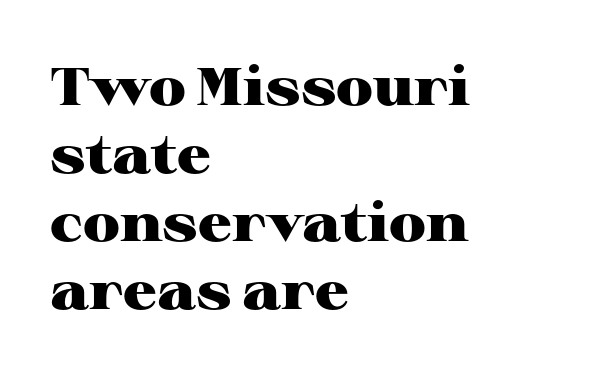
Q: Is the text bold? A: Yes.
Q: Is the text italic (slanted)? A: No, it is upright.
Q: Is the typeface a serif or a sans-serif typeface? A: Serif.
Q: Is the text underlined? A: No.
Q: How is the paragraph aligned? A: Left-aligned.
Q: Is the spacing between letters normal or unusually wide? A: Normal.
Q: Is the spacing between lines tight, normal or loose? A: Normal.
Q: Width (condensed, normal, or wide)? A: Wide.
Q: Stroke contrast? A: High.
Q: x-height? A: Medium.
Q: Monospaced? A: No.
